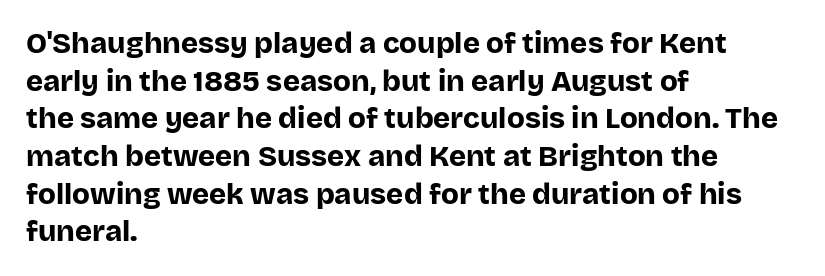
A bare baseline throughout the passage. The letters advance in unequal steps, a hallmark of proportional type. The rag falls on the right side of this text block. The letters carry no serifs — their stems end cleanly without finishing strokes. Pretty heavy lettering here — definitely bold.
